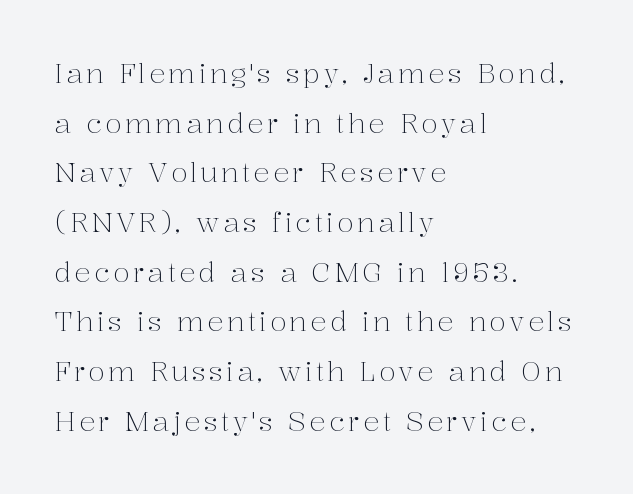
The image shows 27 px text type, upright; set left-aligned, line spacing 1.84x, not underlined.
